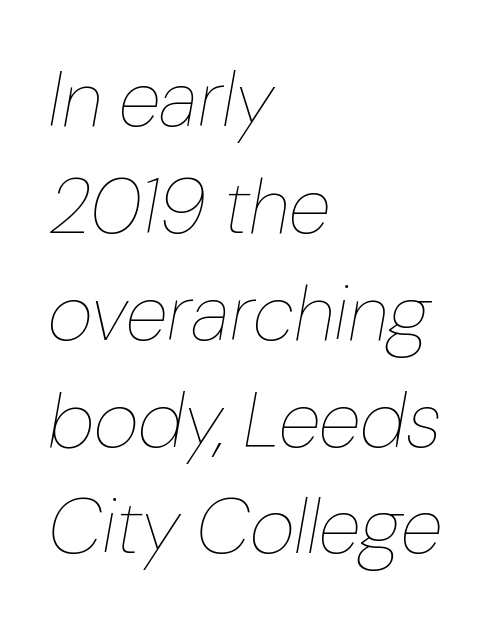
{"italic": "yes", "lean": "right", "slant_degrees": 10, "bold": "no", "weight": "thin", "width": "normal", "stroke_contrast": "low", "x_height": "medium", "monospaced": "no", "underline": "no", "align": "left", "line_spacing": "normal", "line_spacing_ratio": 1.37, "letter_spacing": "normal", "letter_spacing_em": 0.0, "glyph_px": 78}
